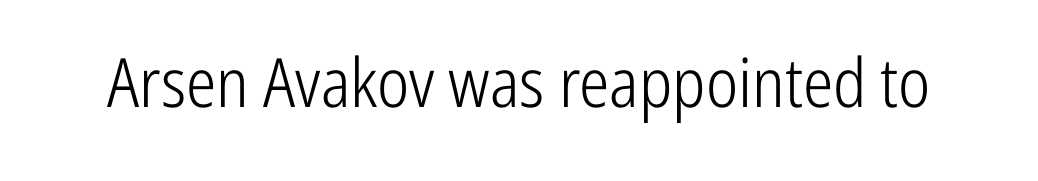
Q: Is the text bold? A: No.
Q: Is the text italic (slanted)? A: No, it is upright.
Q: Is the typeface a serif or a sans-serif typeface? A: Sans-serif.
Q: Is the text underlined? A: No.
Q: Is the spacing between letters normal or unusually wide? A: Normal.
Q: Width (condensed, normal, or wide)? A: Condensed.
Q: Stroke contrast? A: Low.
Q: x-height? A: Medium.
Q: Monospaced? A: No.
